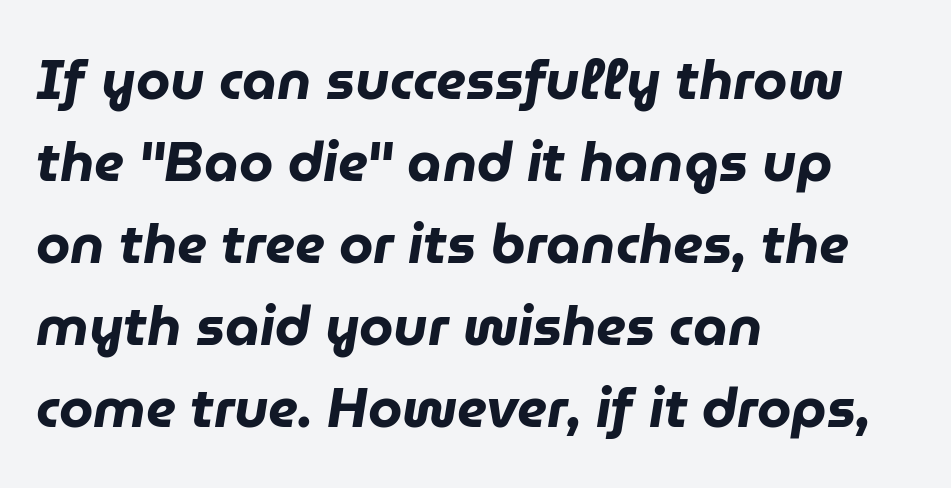
Heft: maximum for text — a bold. Nothing unusual about the tracking: characters are spaced as the font intends. Is the type slanted? Yes — the strokes lean at a clear angle. A student would call this left alignment; a typographer would say flush left, rag right. One glance says typical: line gaps are just what's usual. A typesetter would call this proportional, since set widths differ per character.
